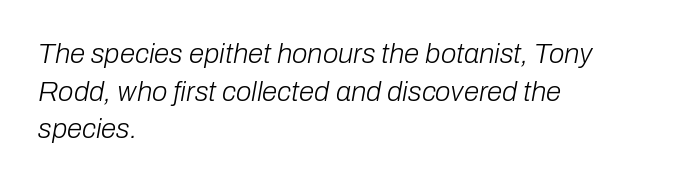
Yep, that's italic — everything's leaning. Words float on clear page, feet unadorned. Counters stay open thanks to moderate or lighter strokes. Alignment: flush left. These lines keep a tight, regular rhythm from letter to letter.
